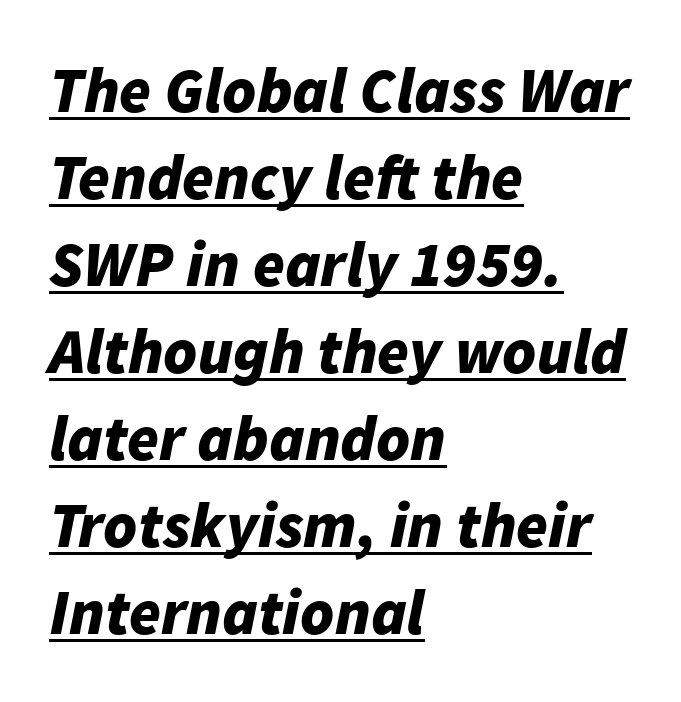
You'd pick this weight for a headline — it's a proper bold. This sample uses an oblique cut, with every glyph tilted off the vertical. Caption: lettering with a line underneath. The rendering keeps characters at their native spacing. Visually the block forms a straight wall on the left and a jagged coastline on the right.
